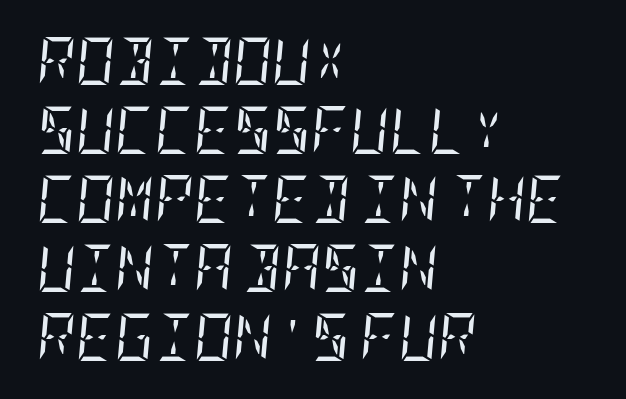
Heaviness? Minimal to ordinary, like unemphasized prose. Leading matches the norm, producing a regular column. This rendering uses left alignment, leaving the right contour irregular. Italic: yes, the glyphs are oblique.
